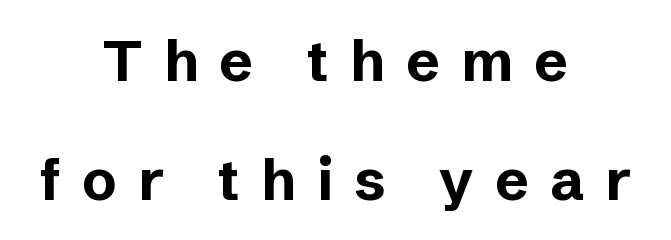
The image shows 57 px bold sans-serif type, upright; set centered, loose line spacing (2.08x), unusually wide letter spacing (+0.37 em), not underlined; low stroke contrast and a medium x-height.
